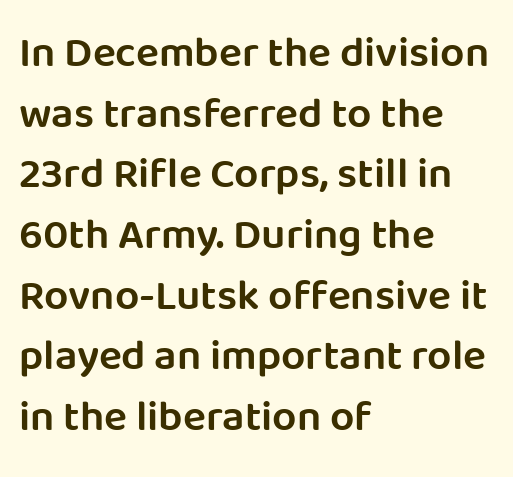
Visually the block forms a straight wall on the left and a jagged coastline on the right. The rendering shows plain stroke endings on the letterforms — a sans-serif design. Quick note: interline space is typical. The passage shown has conventional tracking throughout. Does the lettering tilt? It doesn't — this is upright. Note the varied advance widths — an 'i' is clearly narrower than an 'm'.
